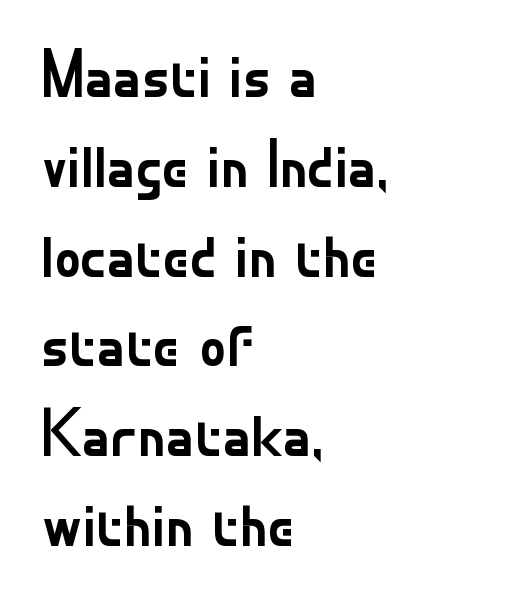
This sample uses a sans-serif face. Normally led — the rows are evenly, conventionally spaced. The lettering holds an erect, upright posture throughout. Character widths vary here, with narrow letters taking less room than wide ones.
